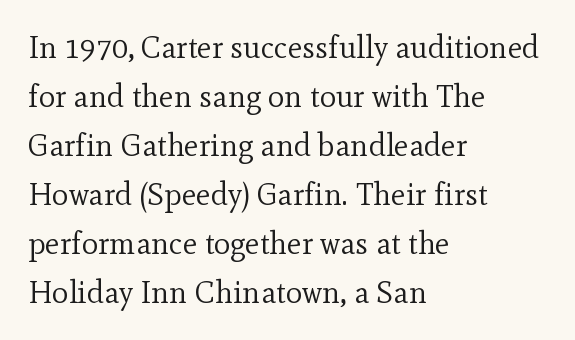
The image shows 31 px regular-weight serif type, upright; set left-aligned, normal line spacing (1.58x), normal letter spacing, not underlined; a small x-height.
